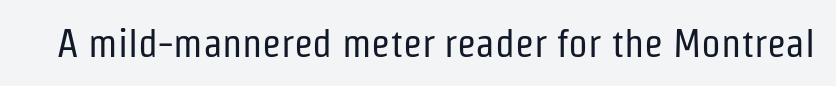
Q: Is the text bold? A: No.
Q: Is the text italic (slanted)? A: No, it is upright.
Q: Is the typeface a serif or a sans-serif typeface? A: Sans-serif.
Q: Is the text underlined? A: No.
Q: Is the spacing between letters normal or unusually wide? A: Normal.
Q: Width (condensed, normal, or wide)? A: Condensed.
Q: Stroke contrast? A: Low.
Q: x-height? A: Medium.
Q: Monospaced? A: No.
